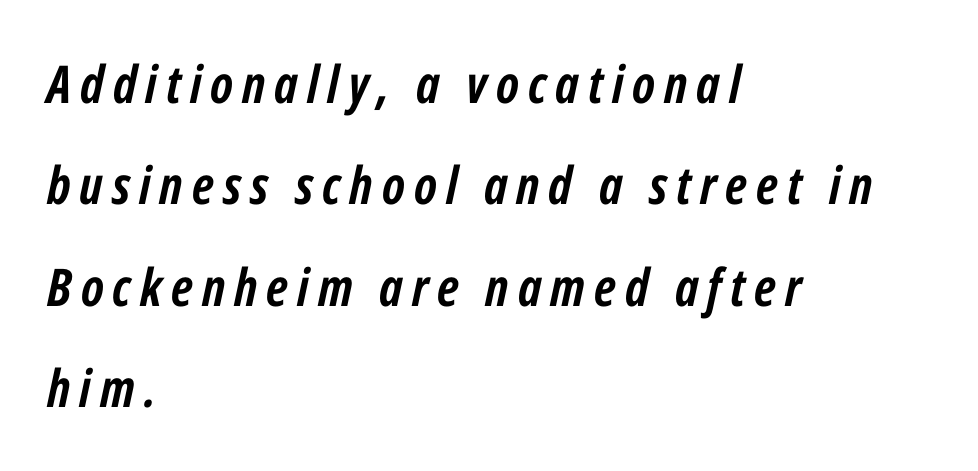
The passage shown is not underscored anywhere. Each letter keeps its own natural width here, so spacing adapts to shape. Each new line begins a long way beneath the previous one. Visually the block forms a straight wall on the left and a jagged coastline on the right.
